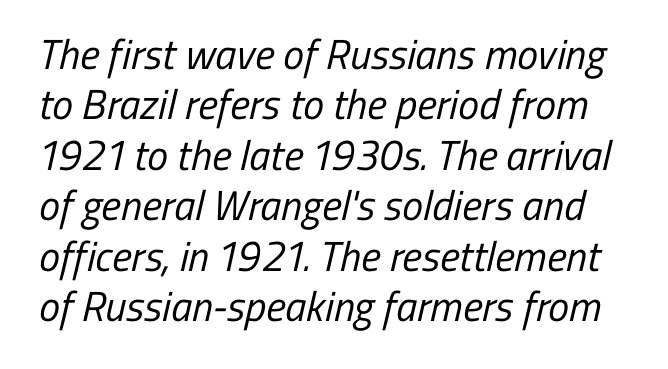
{"serif": "no", "bold": "no", "weight": "regular", "width": "condensed", "stroke_contrast": "low", "x_height": "medium", "monospaced": "no", "underline": "no", "line_spacing_ratio": 1.2, "letter_spacing": "normal", "letter_spacing_em": 0.0, "glyph_px": 42}
